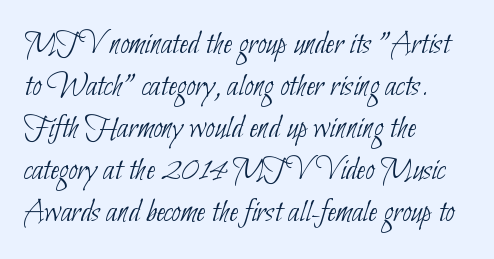
{"serif": "no", "bold": "no", "weight": "thin", "width": "condensed", "stroke_contrast": "low", "x_height": "small", "monospaced": "no", "underline": "no", "align": "left", "line_spacing": "normal", "line_spacing_ratio": 1.27, "letter_spacing": "normal", "letter_spacing_em": 0.0, "glyph_px": 33}
